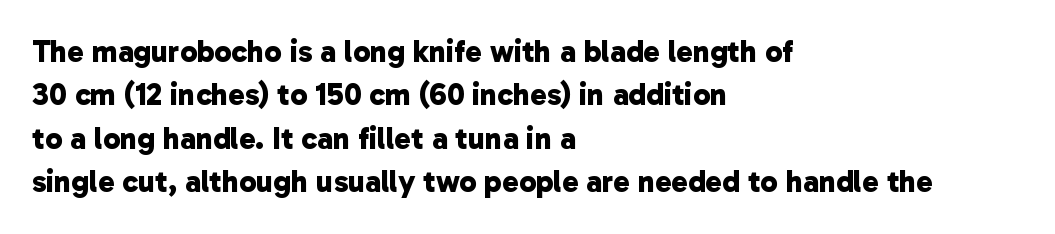
The image shows 31 px bold sans-serif type; set left-aligned, normal line spacing (1.4x), normal letter spacing, not underlined; low stroke contrast and a medium x-height.
